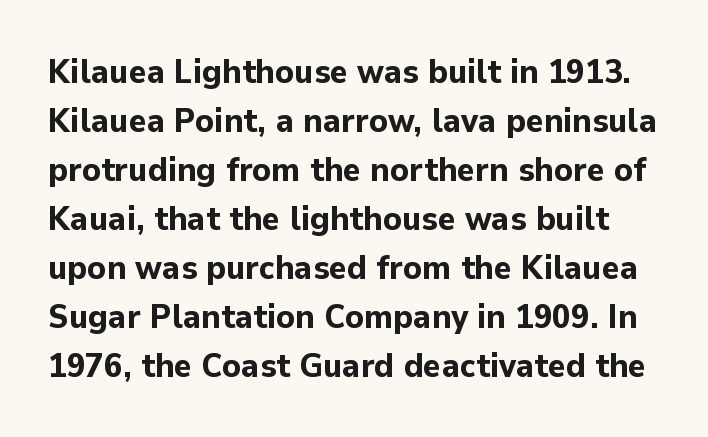
The strip under each line holds only bare page. Observe the absence of serifs on each vertical stroke in this sample. Quick note: interline space is typical. In terms of posture, this sample is upright. Weight check: bold — yes, fully. Caption: standard tracking, unaltered.
